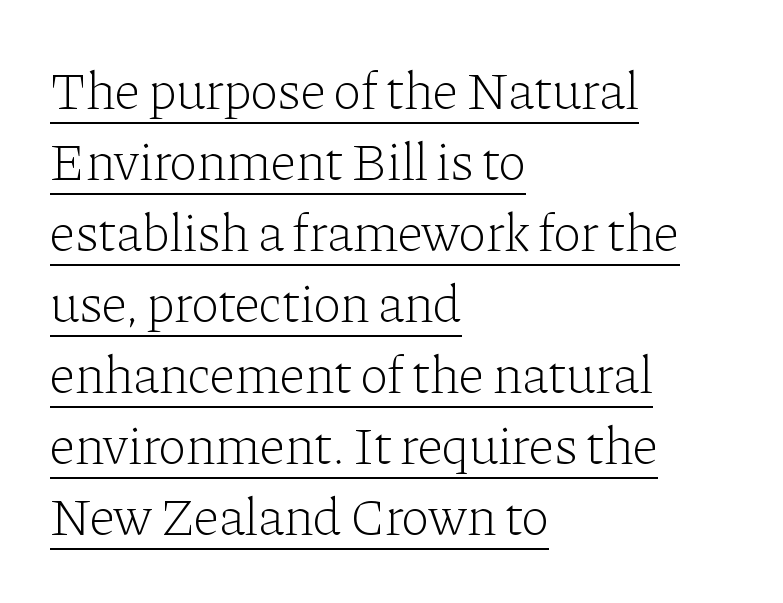
Q: Is the text bold? A: No.
Q: Is the text italic (slanted)? A: No, it is upright.
Q: Is the typeface a serif or a sans-serif typeface? A: Serif.
Q: Is the text underlined? A: Yes.
Q: How is the paragraph aligned? A: Left-aligned.
Q: Is the spacing between letters normal or unusually wide? A: Normal.
Q: Is the spacing between lines tight, normal or loose? A: Normal.
Q: Width (condensed, normal, or wide)? A: Normal.
Q: Stroke contrast? A: Low.
Q: x-height? A: Medium.
Q: Monospaced? A: No.
